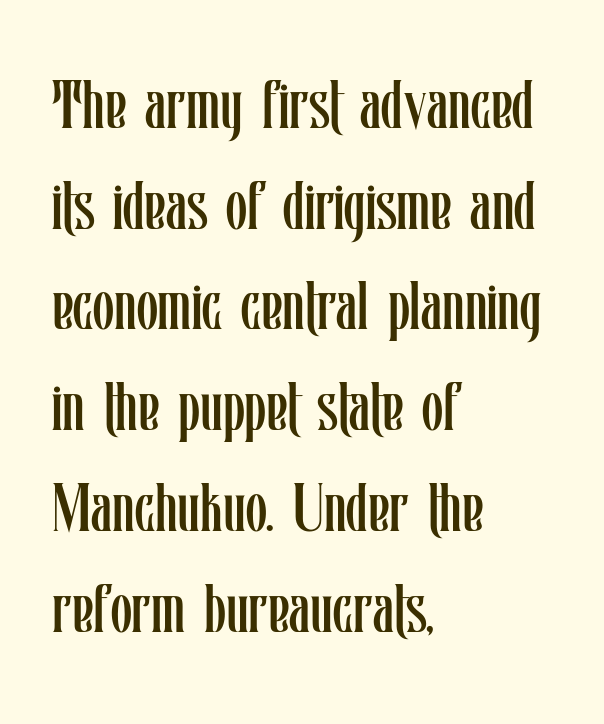
The image shows 69 px regular-weight, condensed type, upright; set left-aligned, normal line spacing (1.46x), normal letter spacing, not underlined; low stroke contrast and a medium x-height.
